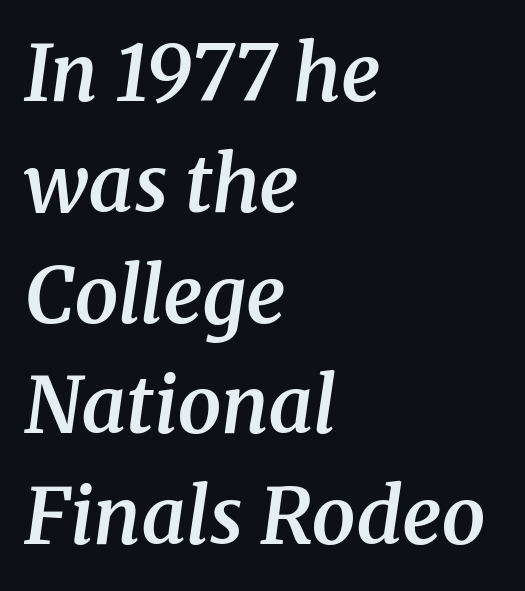
Weight check: semibold — heavier than regular, not quite bold. Anything drawn beneath the words? Only blank space. Varying glyph widths throughout — classic text-font behaviour. Line starts are locked; line ends wander. A typesetter would call this zero additional tracking.
